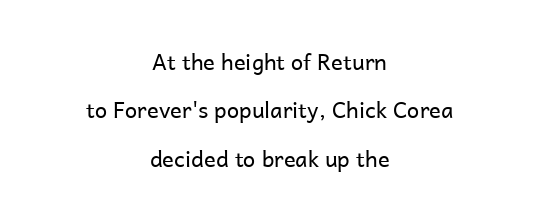
Line spacing here is loose. The foot of each line stays bare and open. The weight would be labelled regular, book, light, or lighter still. Where is the straight margin? There isn't one; the lines are centered.
